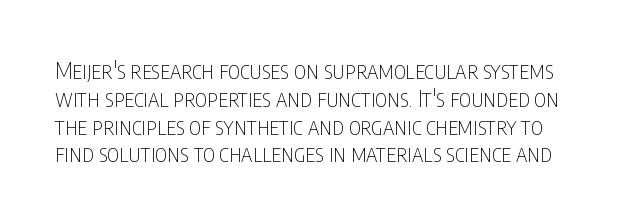
Q: Is the text bold? A: No.
Q: Is the text italic (slanted)? A: No, it is upright.
Q: Is the text underlined? A: No.
Q: Is the spacing between letters normal or unusually wide? A: Normal.
